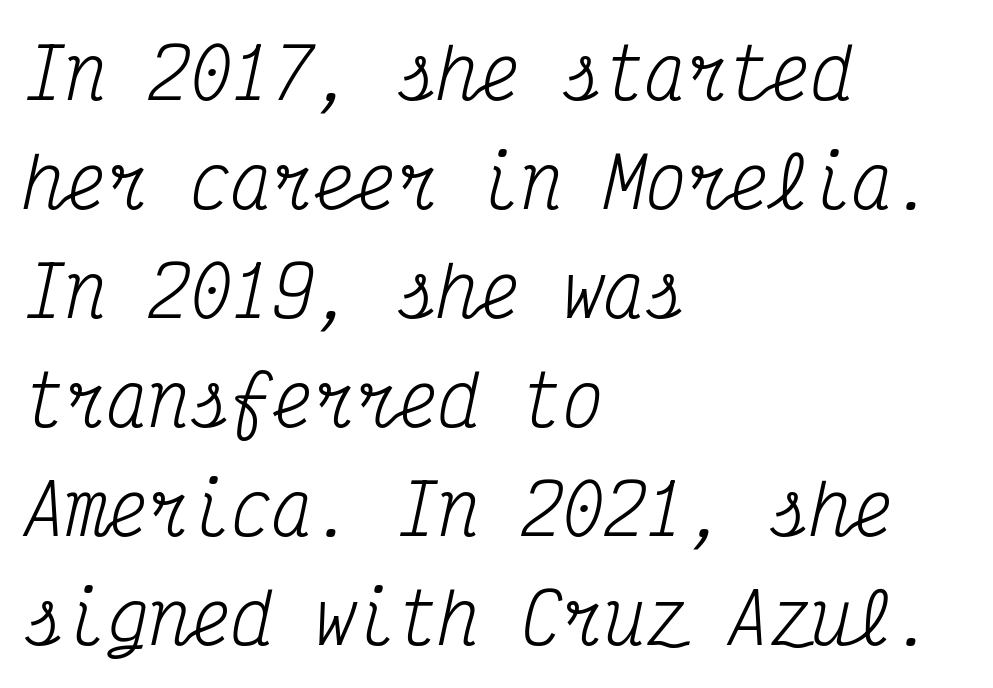
{"serif": "yes", "italic": "yes", "lean": "right", "slant_degrees": 12, "bold": "no", "weight": "regular", "width": "condensed", "stroke_contrast": "medium", "x_height": "medium", "monospaced": "yes", "underline": "no", "align": "left", "line_spacing": "normal", "line_spacing_ratio": 1.58, "letter_spacing": "normal", "letter_spacing_em": 0.0, "glyph_px": 69}
